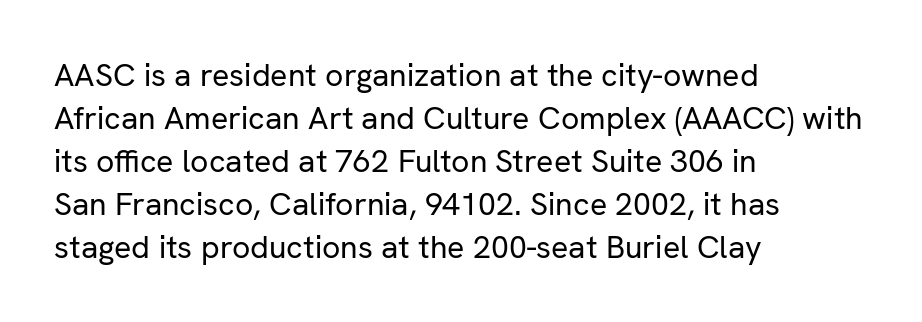
Are there feet on the stems? There aren't — it's a sans. How would I describe the line gaps? Plain and ordinary. This sample uses an upright cut, with every glyph sitting square on the baseline. Does extra space separate the letters? No, they use regular spacing. This sample has the flowing, uneven cadence of proportional lettering.
